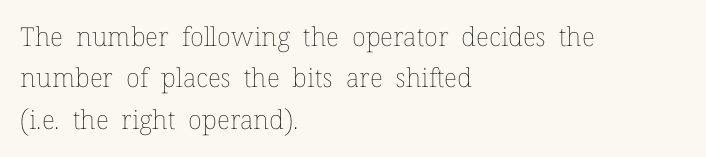
Q: Is the text bold? A: No.
Q: Is the text italic (slanted)? A: No, it is upright.
Q: Is the text underlined? A: No.
Q: How is the paragraph aligned? A: Left-aligned.
Q: Is the spacing between letters normal or unusually wide? A: Normal.
Q: Is the spacing between lines tight, normal or loose? A: Normal.
